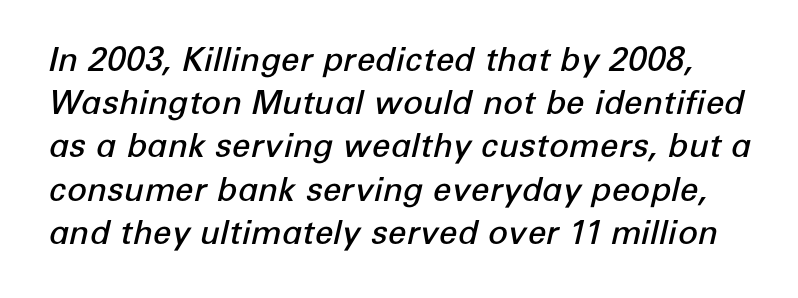
{"italic": "yes", "lean": "right", "slant_degrees": 12, "bold": "semi", "weight": "semibold", "width": "normal", "stroke_contrast": "low", "x_height": "medium", "monospaced": "no", "underline": "no", "line_spacing": "normal", "line_spacing_ratio": 1.31, "letter_spacing": "normal", "letter_spacing_em": 0.0, "glyph_px": 33}
